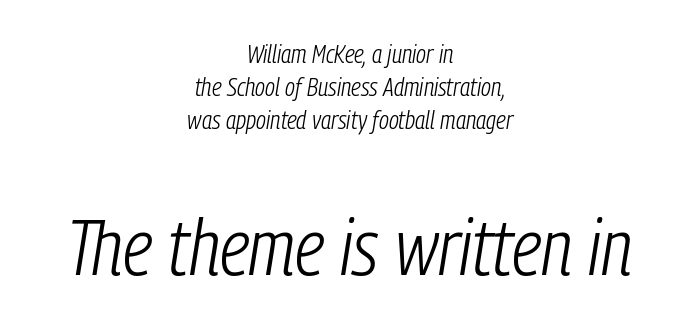
The image shows 79 px light, condensed type, italic (leaning right); set centered, normal line spacing (1.26x), normal letter spacing, not underlined; the second (bottom) block is 3.04x larger; low stroke contrast and a medium x-height.
